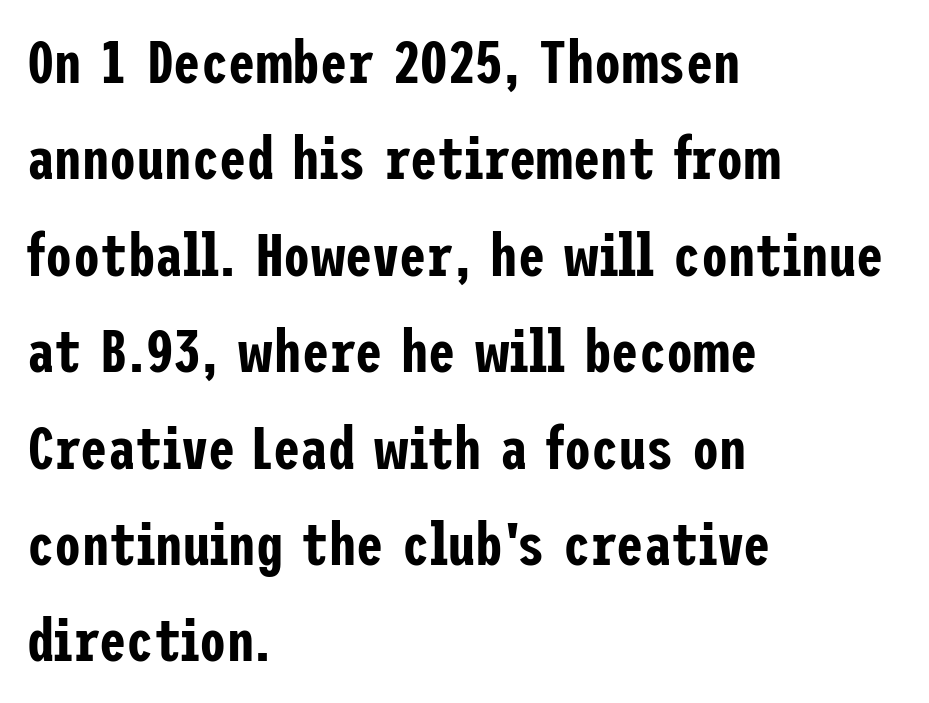
Q: Is the text italic (slanted)? A: No, it is upright.
Q: Is the typeface a serif or a sans-serif typeface? A: Sans-serif.
Q: Is the text underlined? A: No.
Q: How is the paragraph aligned? A: Left-aligned.
Q: Is the spacing between letters normal or unusually wide? A: Normal.
Q: Is the spacing between lines tight, normal or loose? A: Normal.
Q: Width (condensed, normal, or wide)? A: Condensed.
Q: Stroke contrast? A: Low.
Q: x-height? A: Medium.
